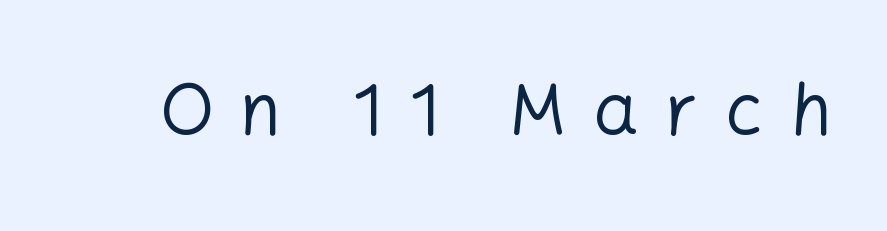
{"serif": "no", "italic": "no", "bold": "no", "weight": "regular", "width": "normal", "stroke_contrast": "low", "x_height": "medium", "monospaced": "no", "underline": "no", "letter_spacing": "wide", "letter_spacing_em": 0.37, "glyph_px": 72}
